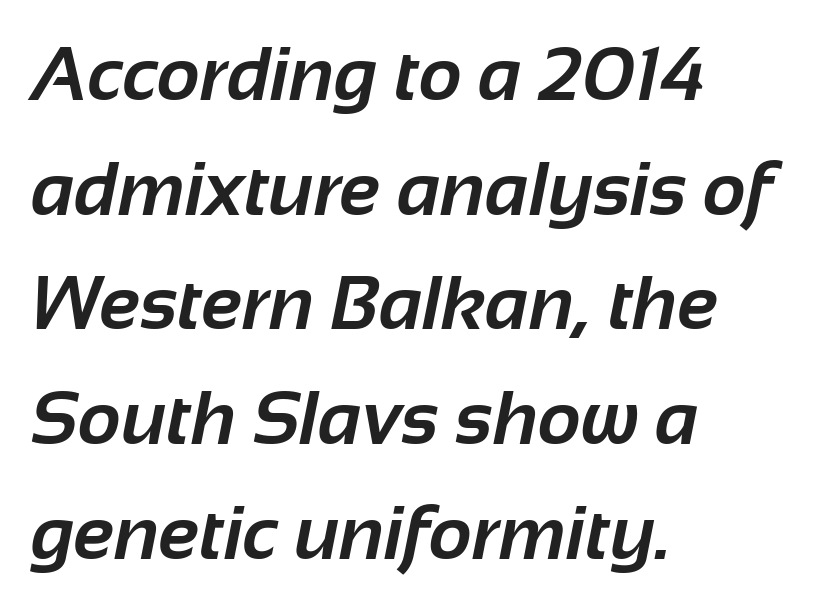
The image shows 75 px bold sans-serif type; set left-aligned, normal line spacing (1.53x), normal letter spacing, not underlined; low stroke contrast and a medium x-height.
